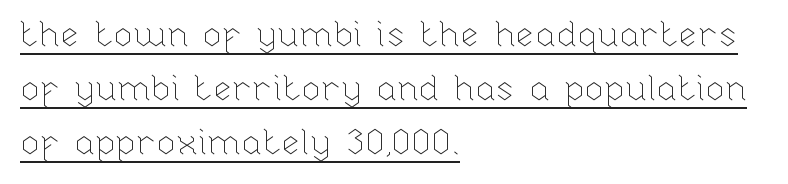
Q: Is the text bold? A: No.
Q: Is the text italic (slanted)? A: No, it is upright.
Q: Is the text underlined? A: Yes.
Q: How is the paragraph aligned? A: Left-aligned.
Q: Is the spacing between letters normal or unusually wide? A: Normal.
Q: Is the spacing between lines tight, normal or loose? A: Normal.
Q: Width (condensed, normal, or wide)? A: Normal.
Q: Stroke contrast? A: Low.
Q: x-height? A: Medium.
Q: Monospaced? A: No.
